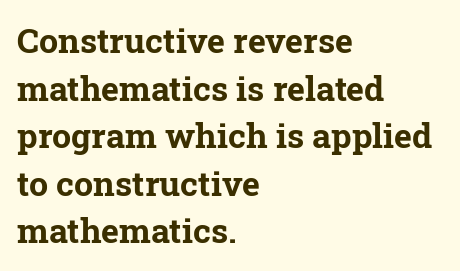
Q: Is the text bold? A: Yes.
Q: Is the text italic (slanted)? A: No, it is upright.
Q: Is the typeface a serif or a sans-serif typeface? A: Serif.
Q: Is the text underlined? A: No.
Q: How is the paragraph aligned? A: Left-aligned.
Q: Is the spacing between letters normal or unusually wide? A: Normal.
Q: Is the spacing between lines tight, normal or loose? A: Normal.
Q: Width (condensed, normal, or wide)? A: Normal.
Q: Stroke contrast? A: Low.
Q: x-height? A: Medium.
Q: Monospaced? A: No.
